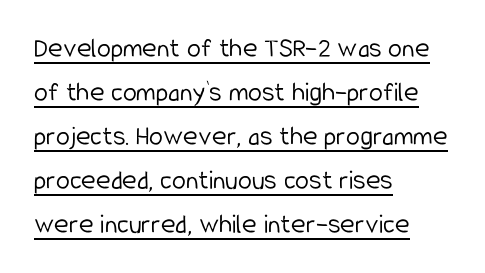
{"serif": "no", "italic": "no", "bold": "no", "weight": "light", "width": "condensed", "stroke_contrast": "low", "x_height": "medium", "monospaced": "no", "underline": "yes", "align": "left", "line_spacing": "normal", "line_spacing_ratio": 1.57, "letter_spacing": "normal", "letter_spacing_em": 0.0, "glyph_px": 28}
